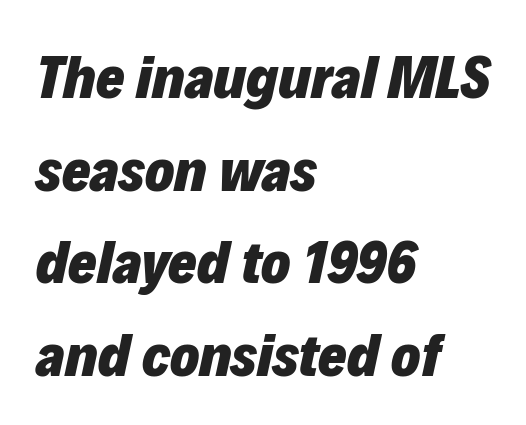
The image shows 61 px heavy type, italic (leaning right); set left-aligned, normal line spacing (1.52x), normal letter spacing, not underlined; low stroke contrast and a medium x-height.
